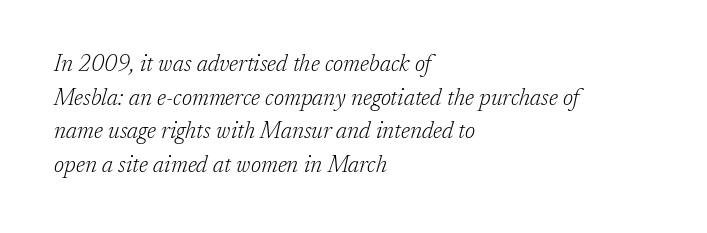
Is the type slanted? Yes — the strokes lean at a clear angle. Visually the block forms a straight wall on the left and a jagged coastline on the right. These lines sit exactly where default settings would place them. The letters sit at their default tracking, neither squeezed nor spread. Stems here are at most as thick as an everyday book face.
